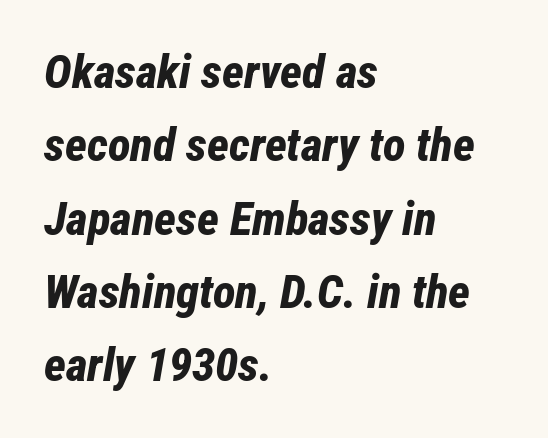
The image shows 47 px bold, condensed type, italic (leaning right); set left-aligned, normal line spacing (1.56x), normal letter spacing, not underlined; low stroke contrast and a medium x-height.
